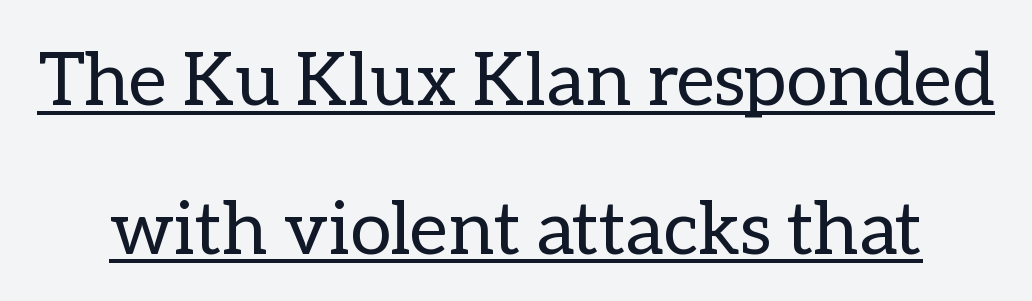
Q: Is the text bold? A: No.
Q: Is the text italic (slanted)? A: No, it is upright.
Q: Is the text underlined? A: Yes.
Q: Is the spacing between letters normal or unusually wide? A: Normal.
Q: Is the spacing between lines tight, normal or loose? A: Loose.
Q: Width (condensed, normal, or wide)? A: Normal.
Q: Stroke contrast? A: Low.
Q: x-height? A: Medium.
Q: Monospaced? A: No.
